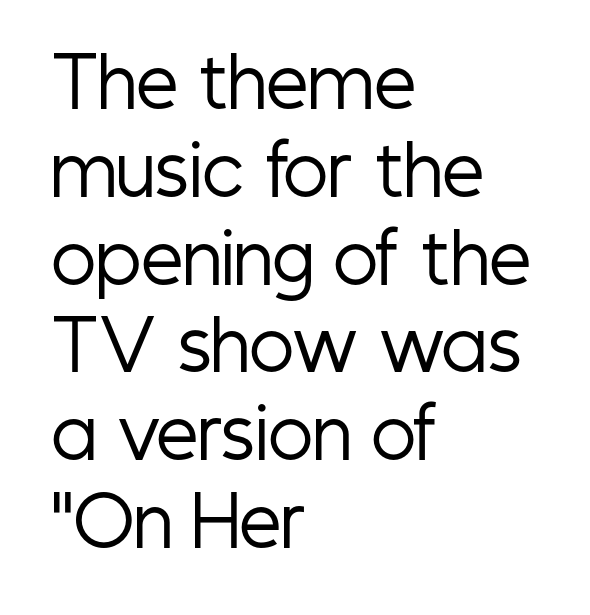
Is this a sans? Yes — the strokes have no serifs. Interline gaps are of average width in this sample. In terms of letterspacing, this is plain default setting. Plain, unruled lines of type. Here the designer chose a conventional face with non-uniform glyph widths.
